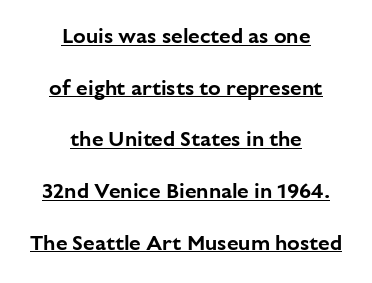
The line texture is even and compact thanks to regular tracking. The words here are underlined. The lettering stays uniformly vertical, giving the passage a roman look. Typeset on center — no edge is straight. Summary of vertical rhythm: relaxed, with wide interline spacing.
